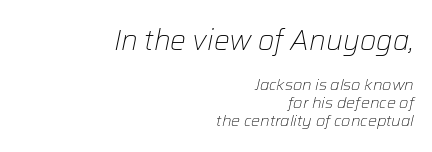
The image shows 28 px light type, italic (leaning right); set right-aligned, tight line spacing (1.11x), normal letter spacing, not underlined; the first (top) block is 1.75x larger; low stroke contrast and a medium x-height.
